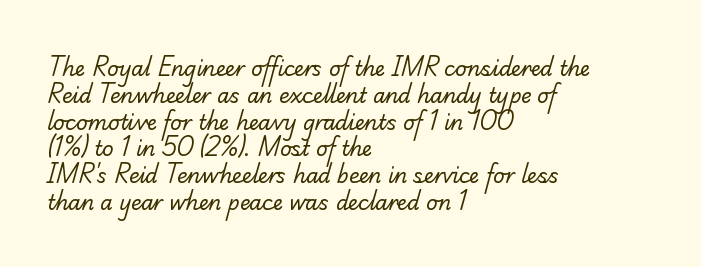
The image shows 20 px text type; set left-aligned, normal line spacing (1.34x), normal letter spacing, not underlined.
